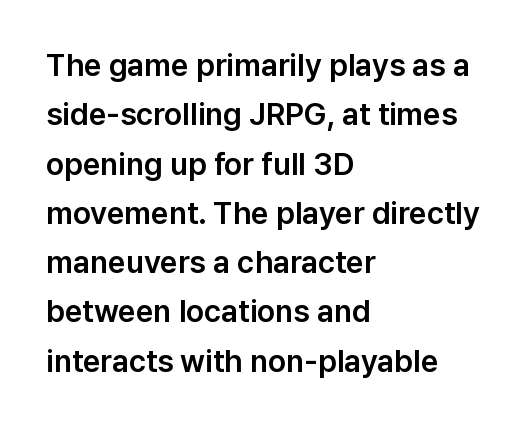
The specimen omits any rule beneath the text block's lines. Letterform terminals end flat and unadorned throughout the passage. Looks like regular typesetting: each glyph gets only the width it needs. How are the letters spaced? Ordinarily, with no added tracking. Line beginnings align vertically; line endings do not.
